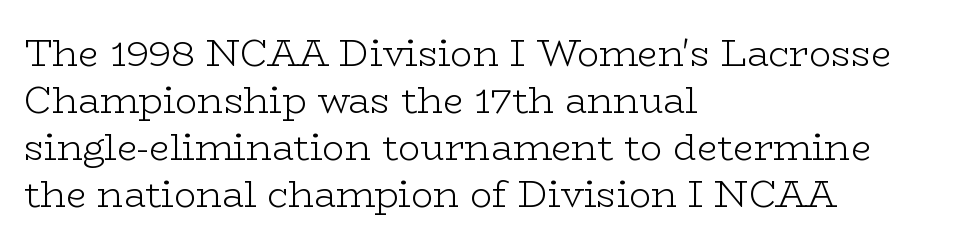
{"serif": "yes", "italic": "no", "bold": "no", "weight": "light", "width": "wide", "stroke_contrast": "low", "x_height": "medium", "monospaced": "no", "underline": "no", "align": "left", "line_spacing": "normal", "line_spacing_ratio": 1.27, "letter_spacing": "normal", "letter_spacing_em": 0.0, "glyph_px": 37}
